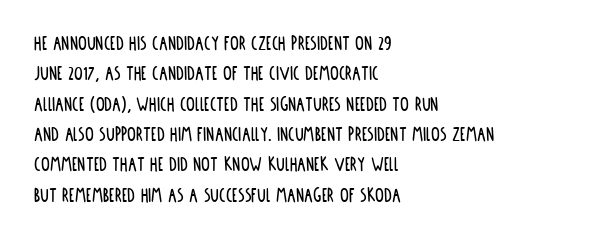
Q: Is the text italic (slanted)? A: No, it is upright.
Q: Is the text underlined? A: No.
Q: How is the paragraph aligned? A: Left-aligned.
Q: Is the spacing between letters normal or unusually wide? A: Normal.
Q: Is the spacing between lines tight, normal or loose? A: Normal.
